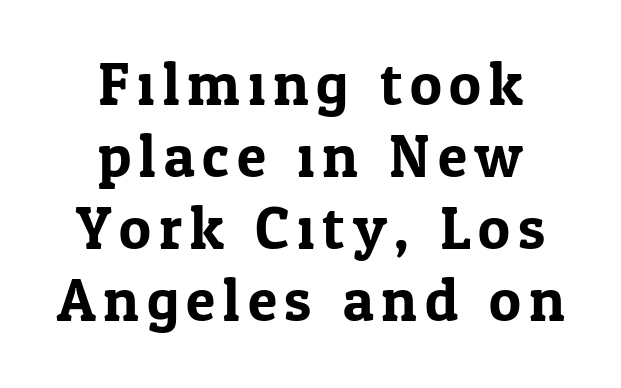
Q: Is the text italic (slanted)? A: No, it is upright.
Q: Is the typeface a serif or a sans-serif typeface? A: Serif.
Q: Is the text underlined? A: No.
Q: How is the paragraph aligned? A: Centered.
Q: Width (condensed, normal, or wide)? A: Normal.
Q: Stroke contrast? A: Low.
Q: x-height? A: Medium.
Q: Monospaced? A: No.
